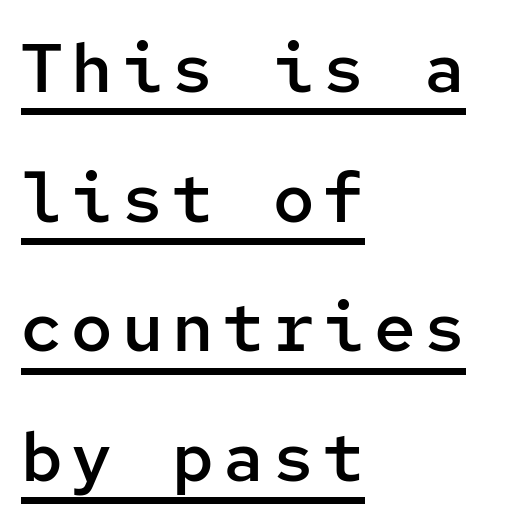
This sample carries an underscore along the baseline area. Designer's note — italics off, roman on. This sample is left-justified, so line endings fall wherever the words run out. This sample has the even, mechanical cadence of fixed-width lettering. Font category for this specimen: sans-serif.
